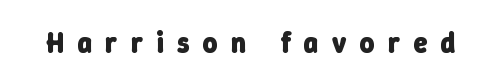
The image shows 28 px heavy sans-serif type; set unusually wide letter spacing (+0.48 em), not underlined; low stroke contrast and a medium x-height.
